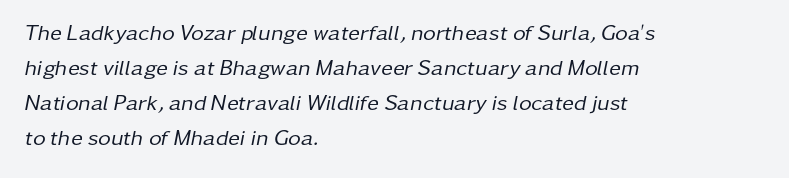
The typeface has the unassuming heft of standard copy or less. Does extra space separate the letters? No, they use regular spacing. Line starts are locked; line ends wander. This is oblique type, the kind used for emphasis or titles. Interline gaps are of average width in this sample.
